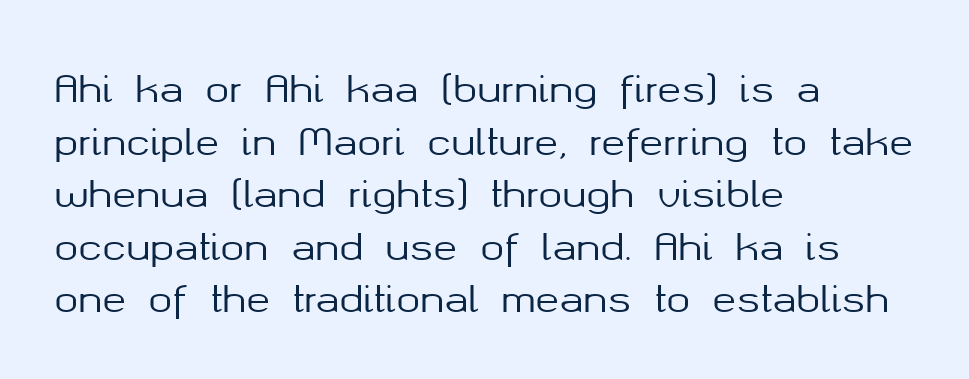
The image shows 36 px sans-serif type, upright; set left-aligned, normal line spacing (1.46x), normal letter spacing, not underlined; medium stroke contrast and a medium x-height.
